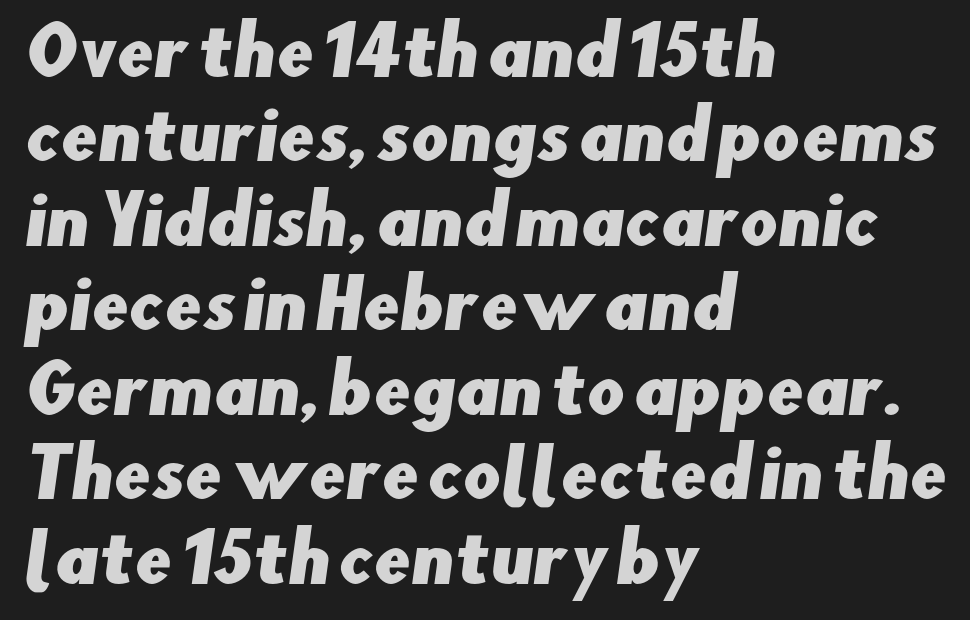
Nobody drew a line under any word here. Leading: standard. All the whitespace from short lines collects on the right. Tracking here is standard; glyphs follow each other at the usual distance. Character widths vary here, with narrow letters taking less room than wide ones.
